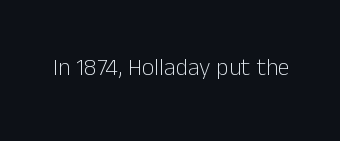
Q: Is the text bold? A: No.
Q: Is the text italic (slanted)? A: No, it is upright.
Q: Is the text underlined? A: No.
Q: Is the spacing between letters normal or unusually wide? A: Normal.
